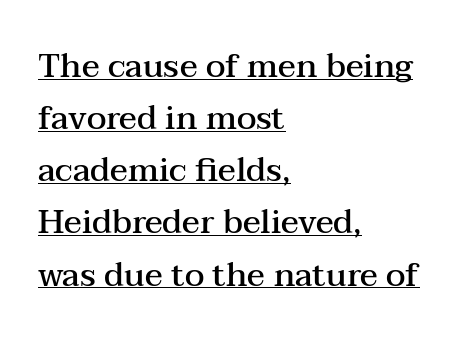
Each line starts at the same left margin while the right side varies. Unlike italic type, these characters show no tilt at all. Its strokes are somewhat broadened, the hallmark of semibold type. The rendering uses natural spacing where letterforms have individual widths. The lines sit at an ordinary, default distance from one another. Letter spacing: default.
